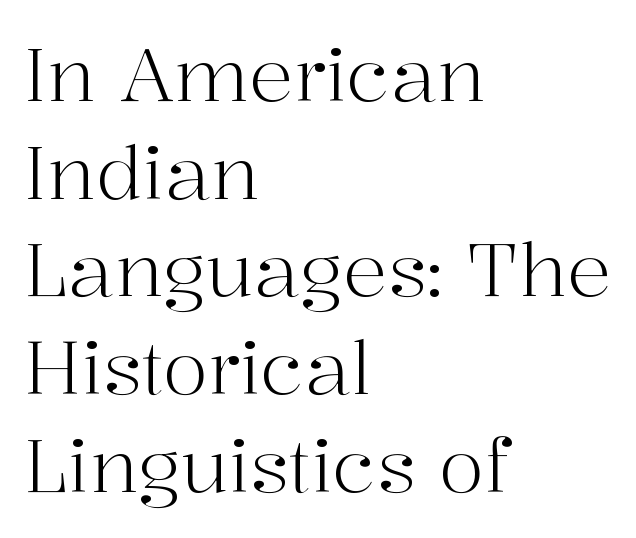
Words float on clear page, feet unadorned. Vertical stems look standard width or narrower in stroke. Every row of glyphs begins at an identical x-position on the left. The type sits square on the baseline with zero lean.
